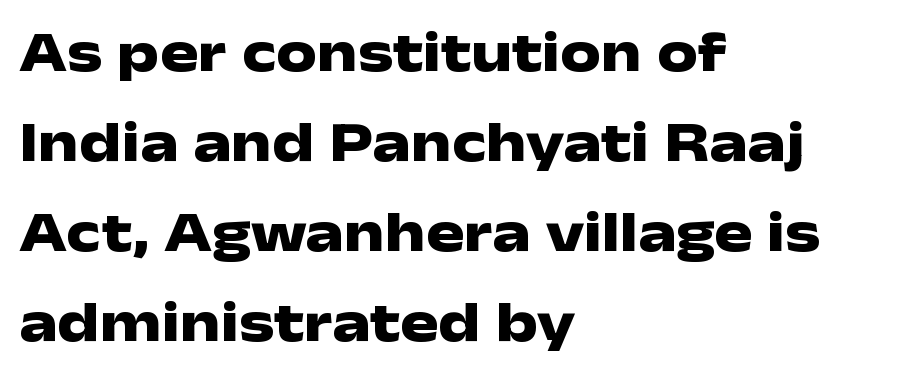
{"serif": "no", "italic": "no", "bold": "yes", "weight": "heavy", "width": "wide", "stroke_contrast": "low", "x_height": "medium", "monospaced": "no", "underline": "no", "align": "left", "line_spacing": "normal", "line_spacing_ratio": 1.58, "letter_spacing": "normal", "letter_spacing_em": 0.0, "glyph_px": 57}
